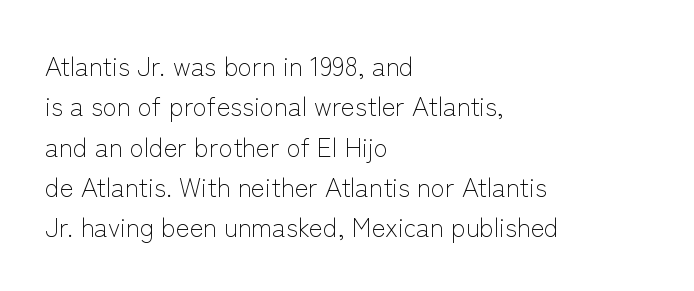
The image shows 26 px text type, upright; set left-aligned, normal line spacing (1.55x), normal letter spacing, not underlined.
